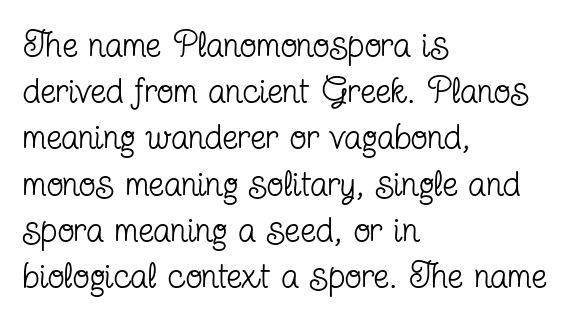
Heft: none added — not bold. The letters carry serifs — small finishing strokes at the ends of their stems. The letters sit at their default tracking, neither squeezed nor spread. Leading: standard.
